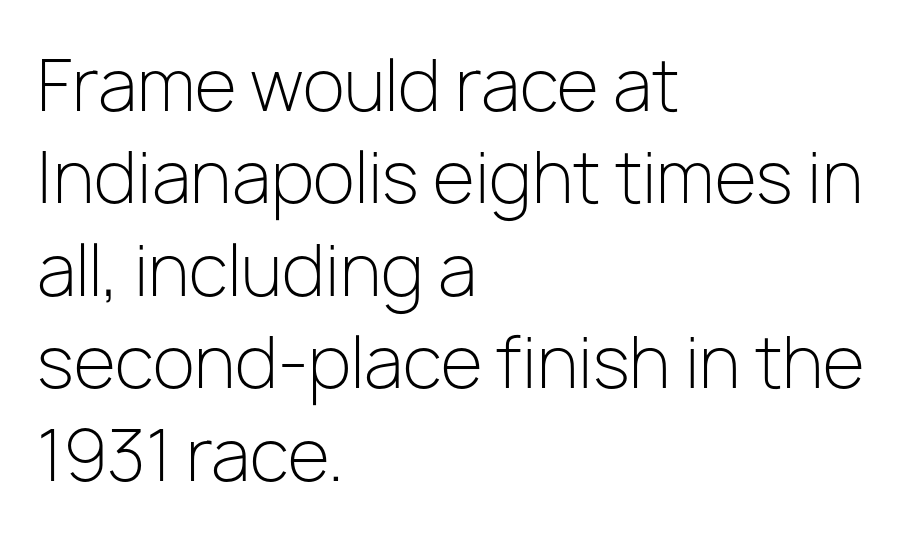
{"serif": "no", "italic": "no", "bold": "no", "weight": "light", "width": "normal", "stroke_contrast": "low", "x_height": "medium", "monospaced": "no", "underline": "no", "align": "left", "line_spacing": "normal", "line_spacing_ratio": 1.34, "letter_spacing": "normal", "letter_spacing_em": 0.0, "glyph_px": 69}
